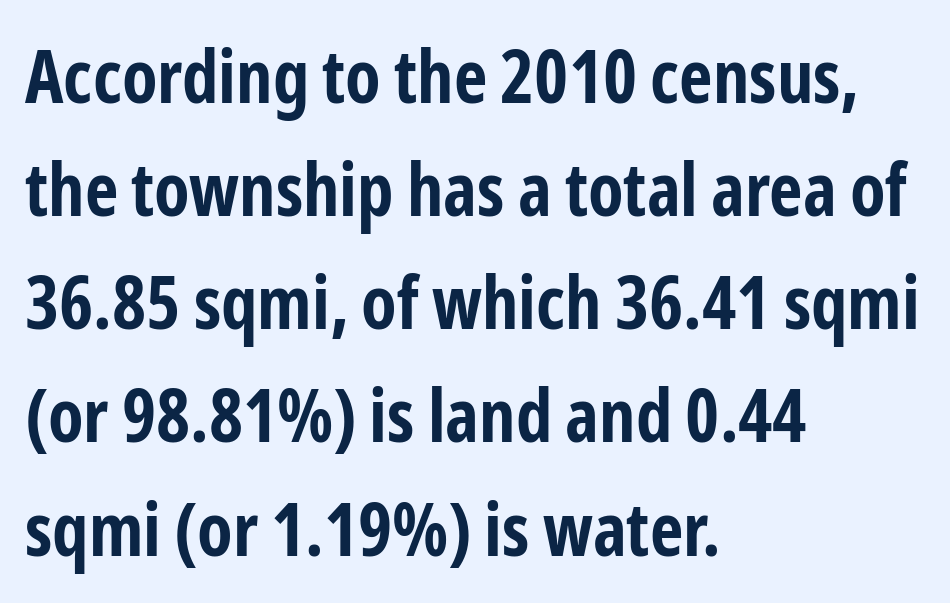
Vertical strokes here are truly vertical. Is there much room between lines? A standard amount, neither cramped nor airy. The passage shown has conventional tracking throughout. No feet cap the strokes, marking this as sans-serif type. On the weight axis this lands at bold, roughly 700. The face used here is proportionally spaced, like ordinary book or web type.
